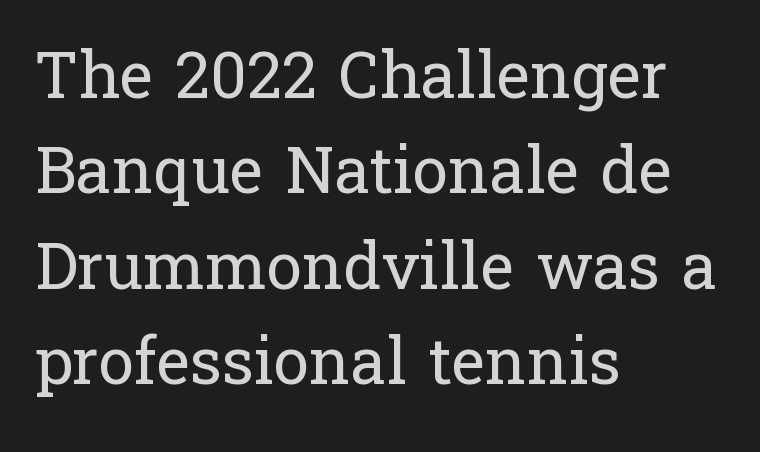
The paragraph has a hard left edge and a soft right edge. How would I describe the line gaps? Plain and ordinary. This rendering features lettering with no underline. Unlike a clean sans, this face finishes its strokes with serifs. Observe the ordinary spacing: letters are neighbours, not strangers.
